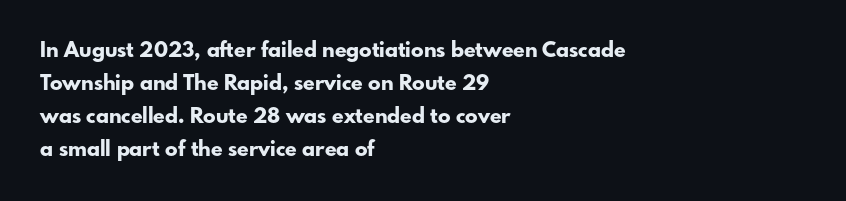
Q: Is the text bold? A: Yes.
Q: Is the text italic (slanted)? A: No, it is upright.
Q: Is the text underlined? A: No.
Q: How is the paragraph aligned? A: Left-aligned.
Q: Is the spacing between letters normal or unusually wide? A: Normal.
Q: Is the spacing between lines tight, normal or loose? A: Normal.
